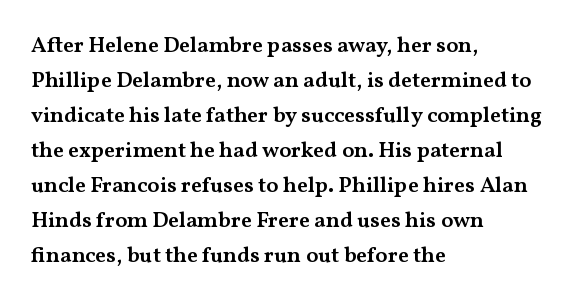
The image shows 22 px text type, upright; set left-aligned, normal line spacing (1.59x), normal letter spacing, not underlined.
